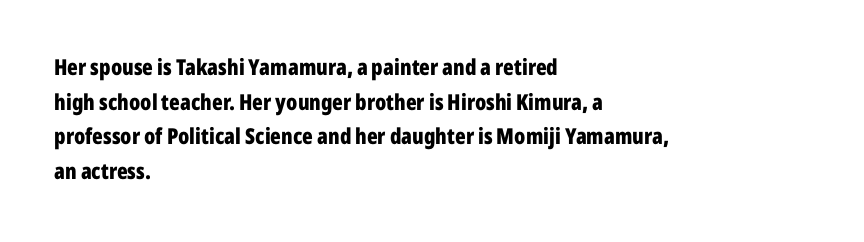
This sample uses an upright cut, with every glyph sitting square on the baseline. Whoever set this chose a conventional vertical rhythm. Students, note that the glyphs here touch the page at normal intervals. Strokes here are thick enough to call this a true bold.
